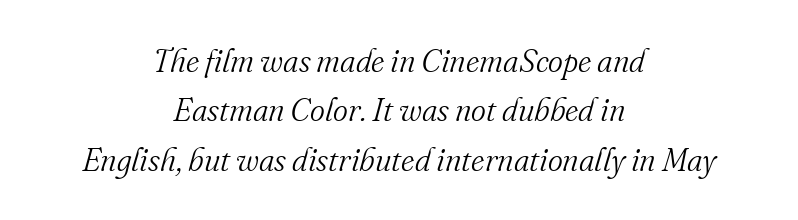
Q: Is the text bold? A: No.
Q: Is the text italic (slanted)? A: Yes, it leans right by about 16 degrees.
Q: Is the typeface a serif or a sans-serif typeface? A: Serif.
Q: Is the text underlined? A: No.
Q: How is the paragraph aligned? A: Centered.
Q: Is the spacing between letters normal or unusually wide? A: Normal.
Q: Is the spacing between lines tight, normal or loose? A: Normal.
Q: Width (condensed, normal, or wide)? A: Normal.
Q: Stroke contrast? A: Medium.
Q: x-height? A: Small.
Q: Monospaced? A: No.
